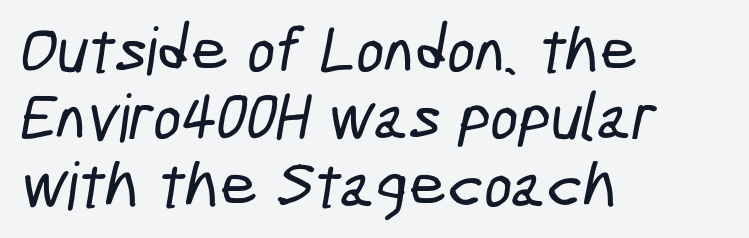
The image shows 66 px condensed sans-serif type; set left-aligned, tight line spacing (1.02x), normal letter spacing, not underlined; low stroke contrast and a medium x-height.
